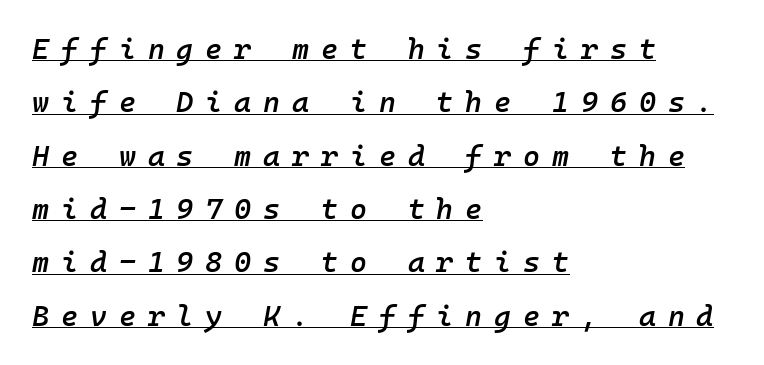
Q: Is the text bold? A: Semi-bold.
Q: Is the text italic (slanted)? A: Yes, it leans right by about 10 degrees.
Q: Is the text underlined? A: Yes.
Q: How is the paragraph aligned? A: Left-aligned.
Q: Is the spacing between letters normal or unusually wide? A: Unusually wide.
Q: Width (condensed, normal, or wide)? A: Normal.
Q: Stroke contrast? A: Low.
Q: x-height? A: Medium.
Q: Monospaced? A: Yes.
